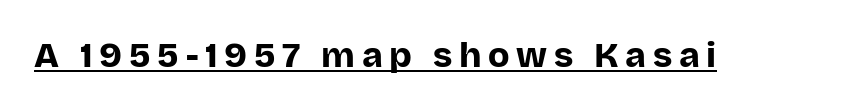
Q: Is the text bold? A: Yes.
Q: Is the text italic (slanted)? A: No, it is upright.
Q: Is the typeface a serif or a sans-serif typeface? A: Sans-serif.
Q: Is the text underlined? A: Yes.
Q: Width (condensed, normal, or wide)? A: Normal.
Q: Stroke contrast? A: Low.
Q: x-height? A: Large.
Q: Monospaced? A: No.
